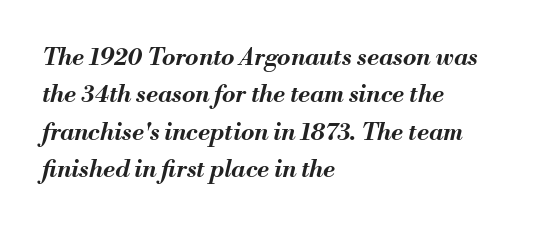
{"italic": "yes", "lean": "right", "slant_degrees": 13, "bold": "yes", "underline": "no", "align": "left", "line_spacing": "normal", "line_spacing_ratio": 1.56, "letter_spacing": "normal", "letter_spacing_em": 0.0, "glyph_px": 24}
